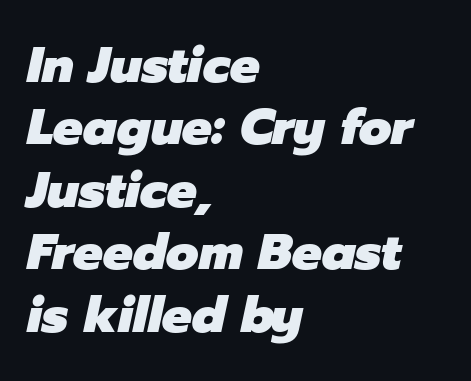
Q: Is the text bold? A: Yes.
Q: Is the text italic (slanted)? A: Yes, it leans right by about 12 degrees.
Q: Is the text underlined? A: No.
Q: How is the paragraph aligned? A: Left-aligned.
Q: Is the spacing between letters normal or unusually wide? A: Normal.
Q: Is the spacing between lines tight, normal or loose? A: Normal.
Q: Width (condensed, normal, or wide)? A: Normal.
Q: Stroke contrast? A: Low.
Q: x-height? A: Medium.
Q: Monospaced? A: No.
